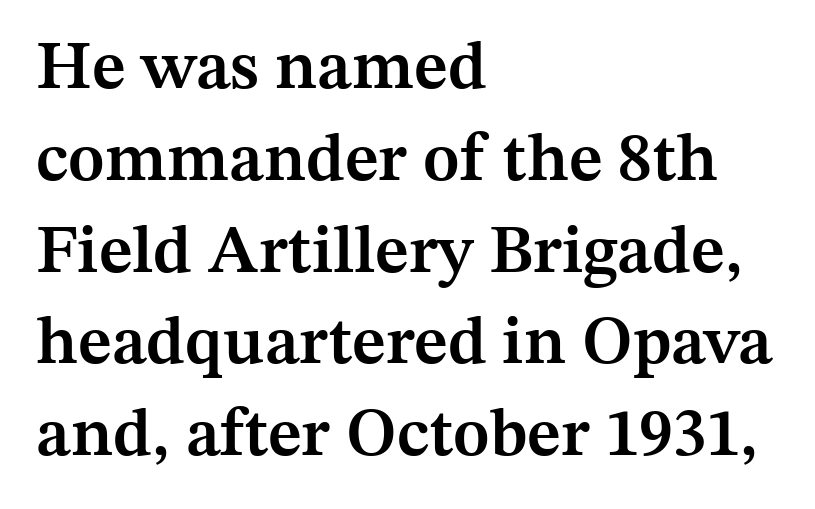
{"serif": "yes", "italic": "no", "bold": "semi", "weight": "semibold", "width": "normal", "stroke_contrast": "medium", "x_height": "medium", "monospaced": "no", "underline": "no", "align": "left", "line_spacing": "normal", "line_spacing_ratio": 1.35, "letter_spacing": "normal", "letter_spacing_em": 0.0, "glyph_px": 68}
